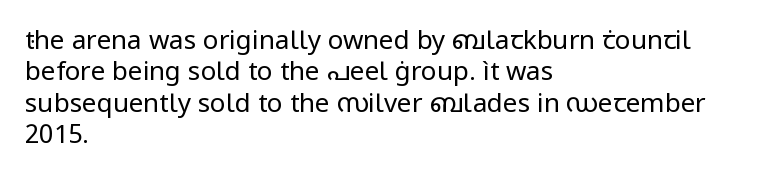
Q: Is the text bold? A: No.
Q: Is the text italic (slanted)? A: No, it is upright.
Q: Is the text underlined? A: No.
Q: How is the paragraph aligned? A: Left-aligned.
Q: Is the spacing between letters normal or unusually wide? A: Normal.
